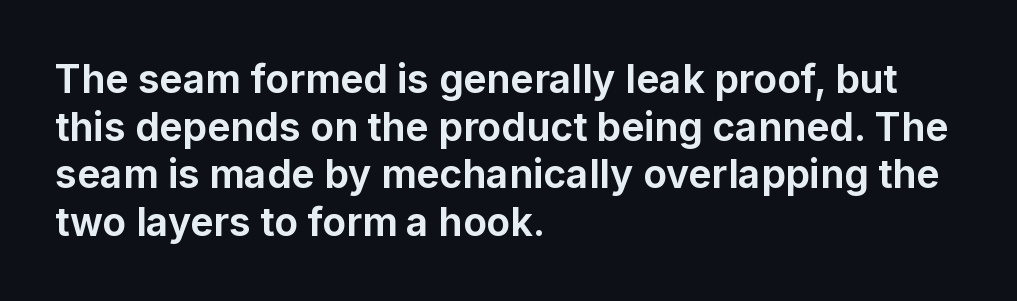
{"serif": "no", "italic": "no", "bold": "yes", "weight": "bold", "width": "normal", "stroke_contrast": "low", "x_height": "medium", "monospaced": "no", "underline": "no", "align": "left", "line_spacing_ratio": 1.22, "letter_spacing": "normal", "letter_spacing_em": 0.0, "glyph_px": 39}
